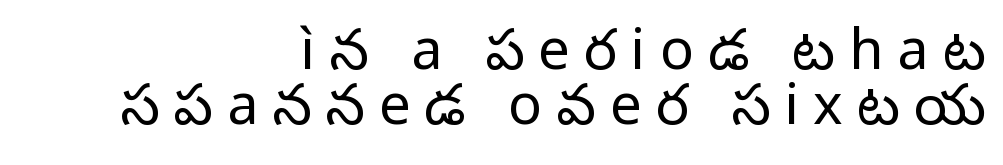
Layout note: lines flush right. You could not count columns in this text — the font is proportionally spaced. Letter spacing: wide. Rule under the text: the space is simply empty. In terms of letterform style, serifs are entirely absent.
